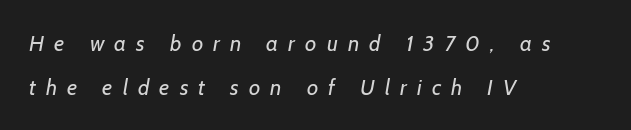
{"bold": "no", "underline": "no", "align": "left", "line_spacing": "loose", "line_spacing_ratio": 2.0, "letter_spacing": "wide", "letter_spacing_em": 0.46, "glyph_px": 22}
